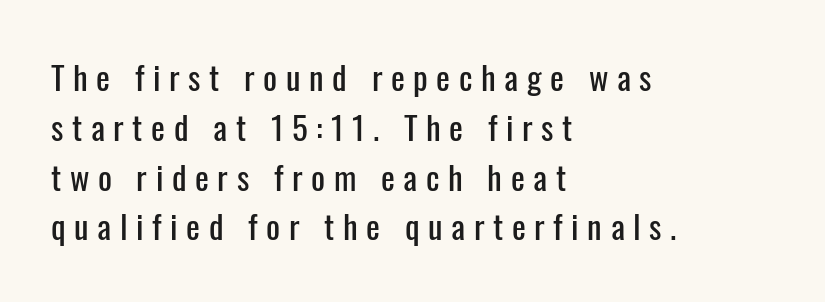
Q: Is the text italic (slanted)? A: No, it is upright.
Q: Is the typeface a serif or a sans-serif typeface? A: Sans-serif.
Q: Is the text underlined? A: No.
Q: How is the paragraph aligned? A: Left-aligned.
Q: Is the spacing between letters normal or unusually wide? A: Unusually wide.
Q: Is the spacing between lines tight, normal or loose? A: Normal.
Q: Width (condensed, normal, or wide)? A: Condensed.
Q: Stroke contrast? A: Low.
Q: x-height? A: Medium.
Q: Monospaced? A: No.
